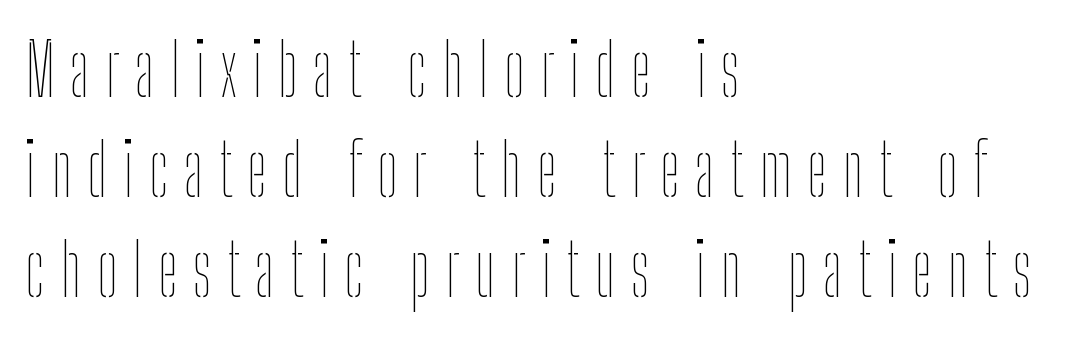
{"italic": "no", "bold": "no", "weight": "thin", "width": "condensed", "stroke_contrast": "low", "x_height": "medium", "monospaced": "no", "underline": "no", "align": "left", "line_spacing": "normal", "line_spacing_ratio": 1.37, "letter_spacing": "wide", "letter_spacing_em": 0.21, "glyph_px": 73}
